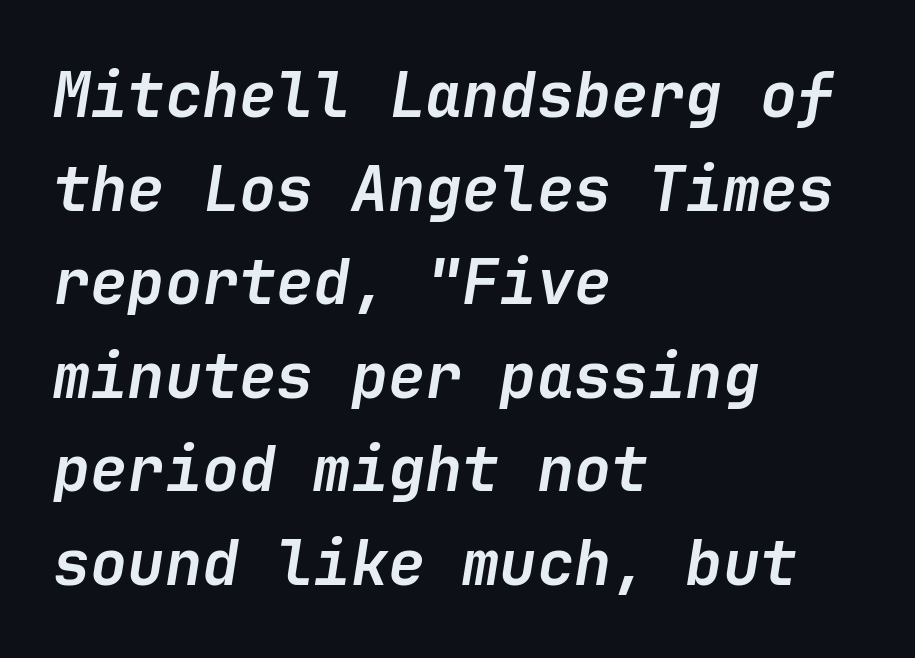
How heavy is the stroke? Heavy — this is a bold. Has an underline been added? It has not. Is the letter spacing exaggerated? No — it looks like the ordinary default. Slanted lettering throughout.
